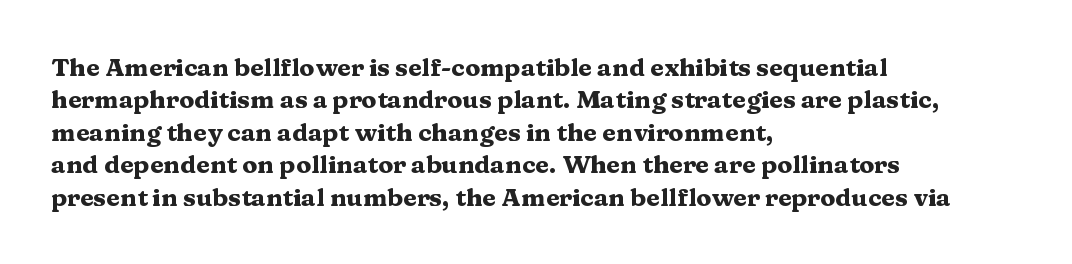
{"italic": "no", "bold": "yes", "underline": "no", "align": "left", "line_spacing": "normal", "line_spacing_ratio": 1.3, "letter_spacing": "normal", "letter_spacing_em": 0.0, "glyph_px": 25}
